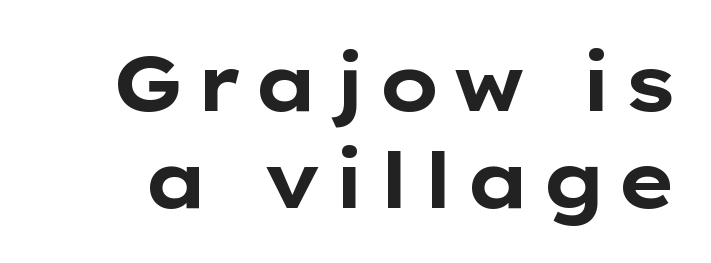
{"serif": "no", "italic": "no", "bold": "yes", "weight": "bold", "width": "wide", "stroke_contrast": "low", "x_height": "medium", "monospaced": "no", "underline": "no", "line_spacing": "normal", "line_spacing_ratio": 1.26, "glyph_px": 77}
